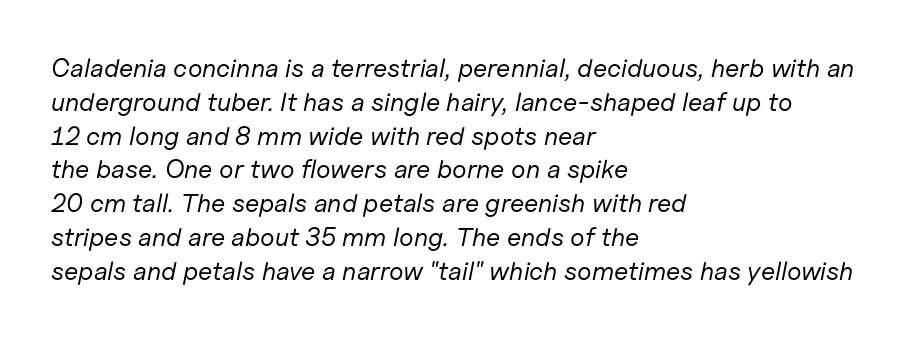
Q: Is the text bold? A: No.
Q: Is the text italic (slanted)? A: Yes, it leans right by about 11 degrees.
Q: Is the text underlined? A: No.
Q: How is the paragraph aligned? A: Left-aligned.
Q: Is the spacing between letters normal or unusually wide? A: Normal.
Q: Is the spacing between lines tight, normal or loose? A: Normal.
